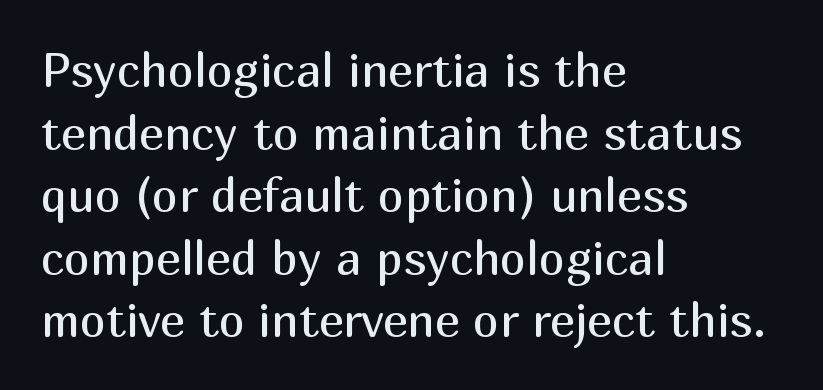
The rows are spaced the way most documents space them. The lines in this sample share a left origin and differ only in where they stop. If you drew a line through each stem, it would be perfectly vertical. Note: no serifs on the glyphs. Here the designer chose a conventional face with non-uniform glyph widths. The rendering keeps characters at their native spacing.
